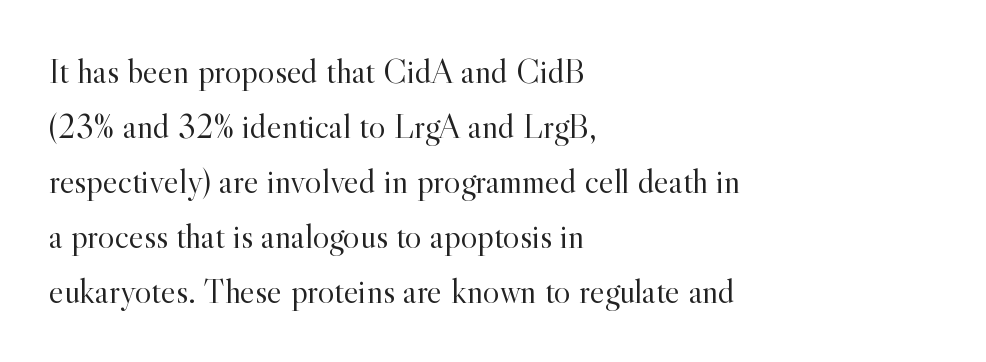
The letters stand straight up with perfectly vertical stems. The text was rendered using a seriffed face with decorative stroke endings. The letters look calm and open, with moderate or lighter stems. Just letters on the line, the space beneath them empty. Words appear dense and cohesive because spacing is normal. A typesetter would call this proportional, since set widths differ per character.
